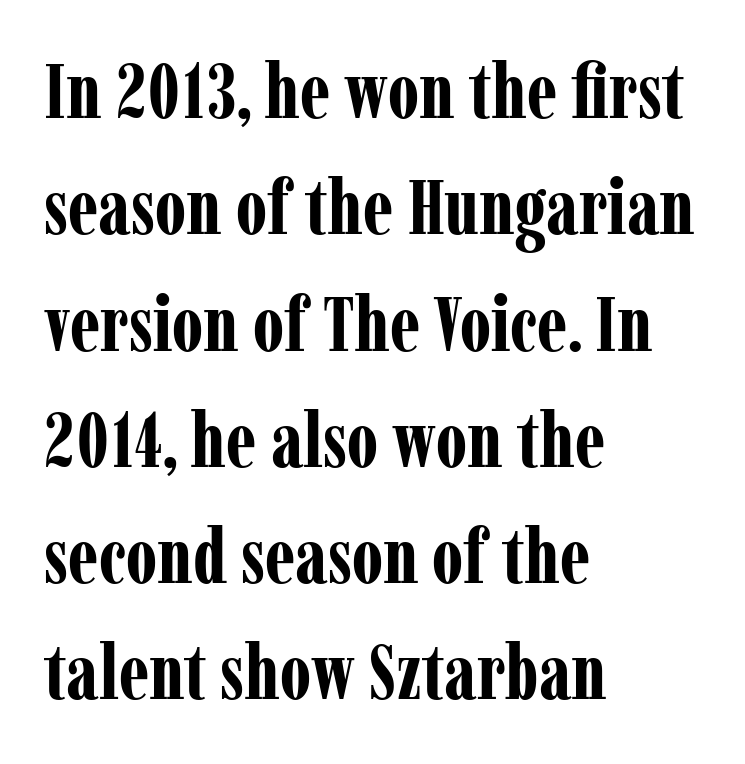
{"serif": "yes", "italic": "no", "bold": "yes", "weight": "bold", "width": "condensed", "stroke_contrast": "low", "x_height": "medium", "monospaced": "no", "underline": "no", "align": "left", "line_spacing": "normal", "line_spacing_ratio": 1.51, "letter_spacing": "normal", "letter_spacing_em": 0.0, "glyph_px": 77}
